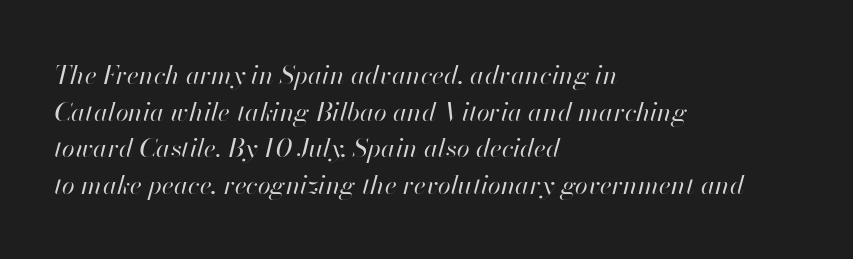
{"italic": "yes", "lean": "right", "slant_degrees": 13, "bold": "no", "underline": "no", "align": "left", "line_spacing": "normal", "line_spacing_ratio": 1.41, "letter_spacing": "normal", "letter_spacing_em": 0.0, "glyph_px": 26}
